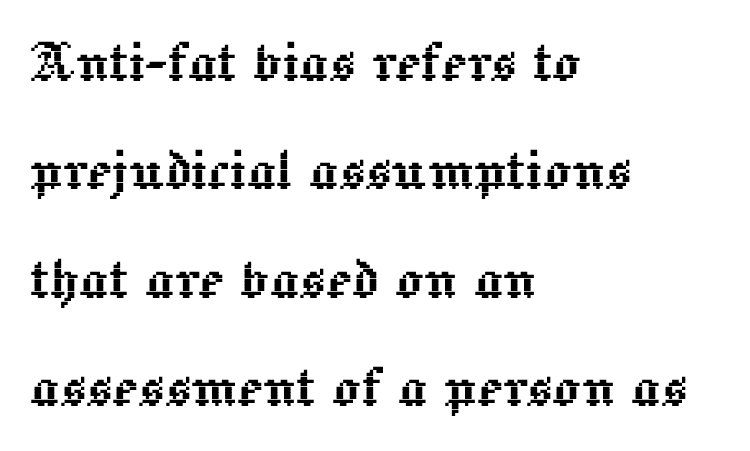
The image shows 69 px text type, upright; set left-aligned, normal line spacing (1.57x), normal letter spacing, not underlined; a medium x-height.
